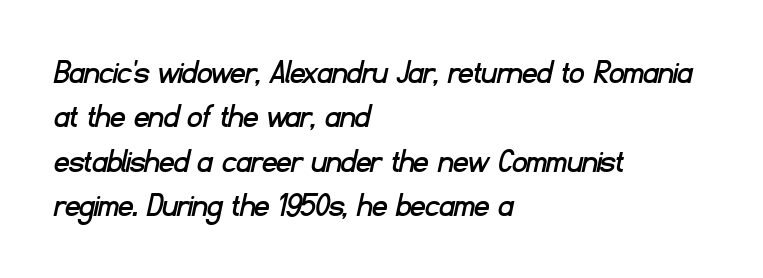
Q: Is the typeface a serif or a sans-serif typeface? A: Sans-serif.
Q: Is the text underlined? A: No.
Q: How is the paragraph aligned? A: Left-aligned.
Q: Is the spacing between letters normal or unusually wide? A: Normal.
Q: Width (condensed, normal, or wide)? A: Normal.
Q: Stroke contrast? A: Low.
Q: x-height? A: Small.
Q: Monospaced? A: No.
